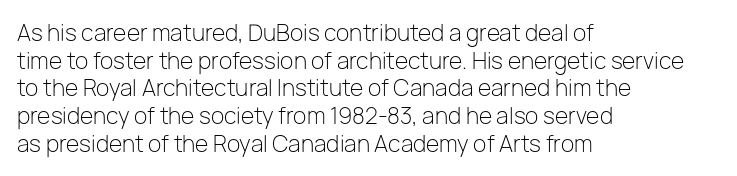
{"italic": "no", "bold": "no", "underline": "no", "align": "left", "line_spacing": "normal", "line_spacing_ratio": 1.26, "letter_spacing": "normal", "letter_spacing_em": 0.0, "glyph_px": 22}
